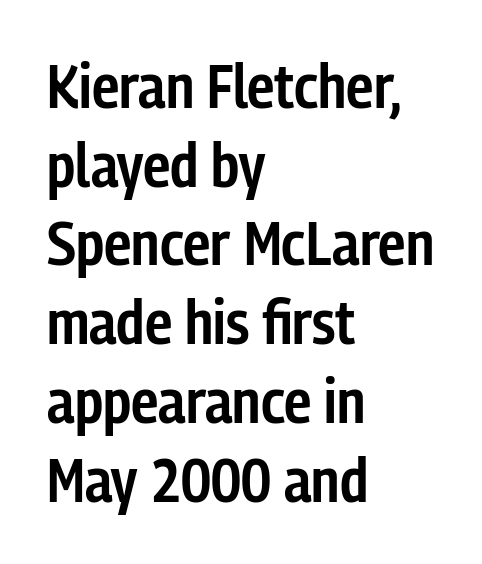
Q: Is the text bold? A: Semi-bold.
Q: Is the text italic (slanted)? A: No, it is upright.
Q: Is the typeface a serif or a sans-serif typeface? A: Sans-serif.
Q: Is the text underlined? A: No.
Q: How is the paragraph aligned? A: Left-aligned.
Q: Is the spacing between letters normal or unusually wide? A: Normal.
Q: Is the spacing between lines tight, normal or loose? A: Normal.
Q: Width (condensed, normal, or wide)? A: Condensed.
Q: Stroke contrast? A: Low.
Q: x-height? A: Medium.
Q: Monospaced? A: No.
